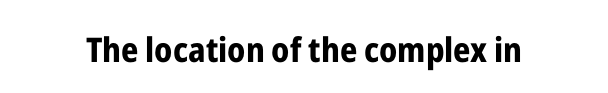
Q: Is the text bold? A: Yes.
Q: Is the text italic (slanted)? A: No, it is upright.
Q: Is the typeface a serif or a sans-serif typeface? A: Sans-serif.
Q: Is the text underlined? A: No.
Q: Is the spacing between letters normal or unusually wide? A: Normal.
Q: Width (condensed, normal, or wide)? A: Condensed.
Q: Stroke contrast? A: Low.
Q: x-height? A: Medium.
Q: Monospaced? A: No.
